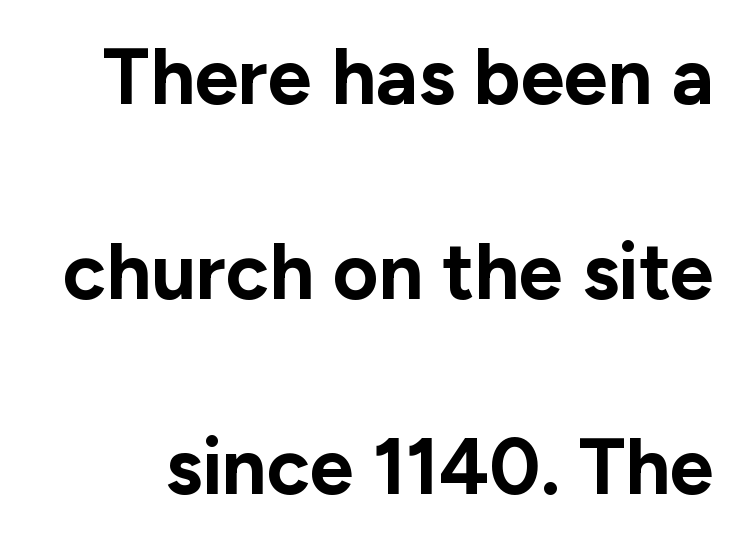
The image shows 79 px bold sans-serif type, upright; set loose line spacing (2.47x), normal letter spacing, not underlined; low stroke contrast and a medium x-height.
